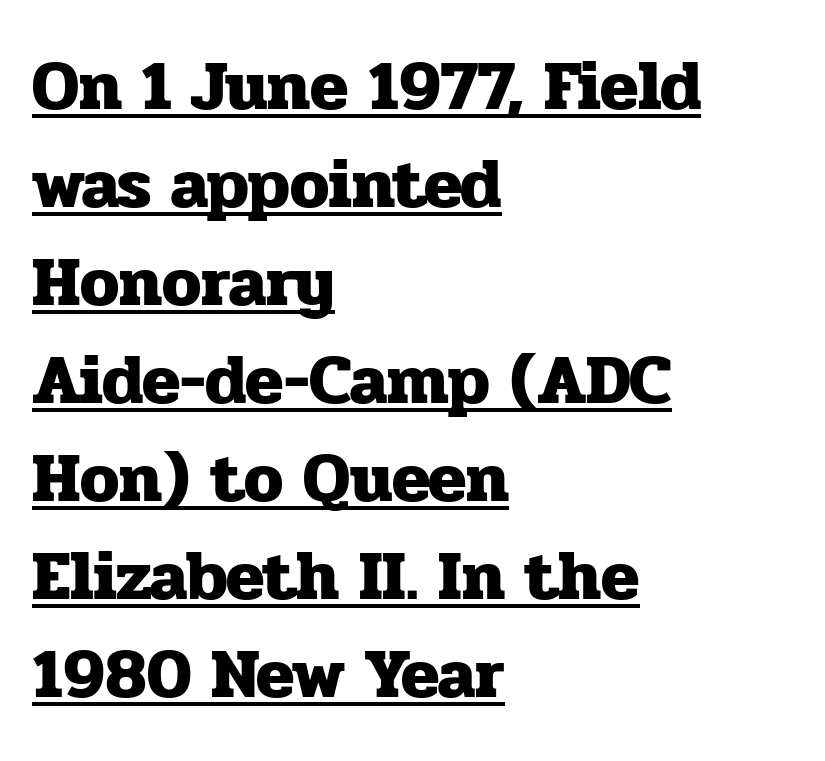
This is the regular roman posture of the typeface. The letters carry serifs — small finishing strokes at the ends of their stems. Each line starts at the same left margin while the right side varies. Normally led — the rows are evenly, conventionally spaced. Spacing between characters is what you'd get straight out of the box. The glyphs have the mass of a bold cut.
